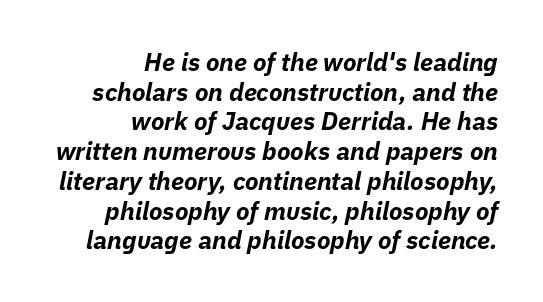
Between one letter and the next there's only the usual sliver of space. These lines were composed using italics. Bold? Absolutely — the strokes are thick and heavy. The glyphs are unaccompanied by any horizontal stroke below them. Short and long lines alike share a common ending point at right.
